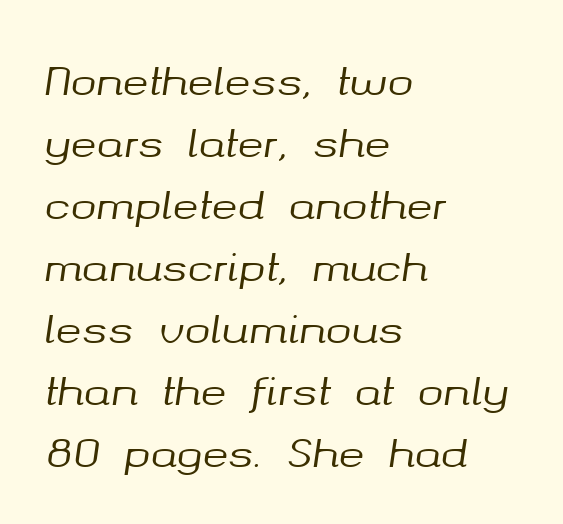
{"italic": "yes", "lean": "right", "slant_degrees": 8, "width": "normal", "stroke_contrast": "medium", "x_height": "medium", "monospaced": "no", "underline": "no", "align": "left", "line_spacing": "normal", "line_spacing_ratio": 1.59, "letter_spacing": "normal", "letter_spacing_em": 0.0, "glyph_px": 39}
